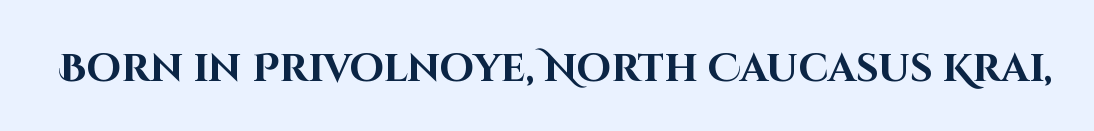
The image shows 39 px bold sans-serif type, upright; set normal letter spacing, not underlined; high stroke contrast and a large x-height.
